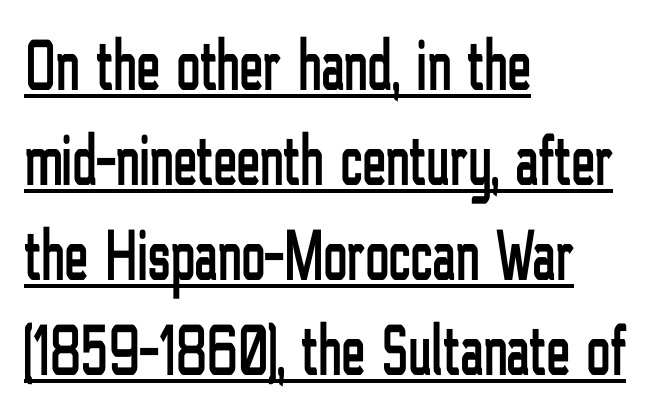
Q: Is the text italic (slanted)? A: No, it is upright.
Q: Is the typeface a serif or a sans-serif typeface? A: Sans-serif.
Q: Is the text underlined? A: Yes.
Q: How is the paragraph aligned? A: Left-aligned.
Q: Is the spacing between letters normal or unusually wide? A: Normal.
Q: Is the spacing between lines tight, normal or loose? A: Normal.
Q: Width (condensed, normal, or wide)? A: Condensed.
Q: Stroke contrast? A: Low.
Q: x-height? A: Medium.
Q: Monospaced? A: No.
